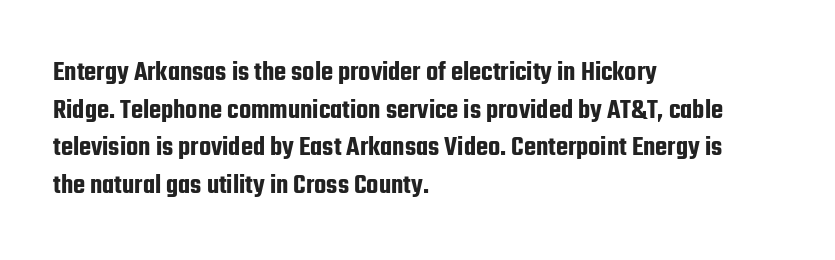
{"serif": "no", "italic": "no", "width": "condensed", "stroke_contrast": "low", "x_height": "medium", "monospaced": "no", "underline": "no", "align": "left", "line_spacing": "normal", "line_spacing_ratio": 1.34, "letter_spacing": "normal", "letter_spacing_em": 0.0, "glyph_px": 28}
